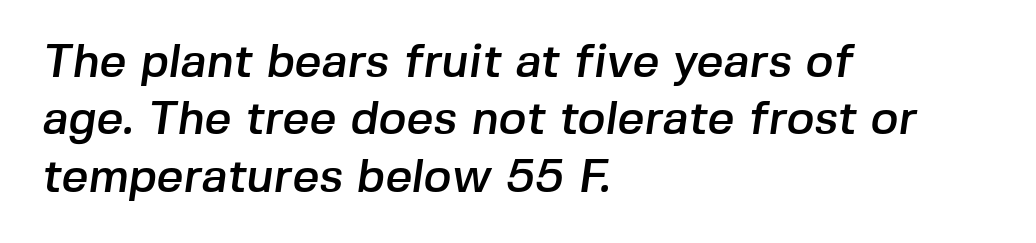
Q: Is the typeface a serif or a sans-serif typeface? A: Sans-serif.
Q: Is the text underlined? A: No.
Q: How is the paragraph aligned? A: Left-aligned.
Q: Is the spacing between letters normal or unusually wide? A: Normal.
Q: Width (condensed, normal, or wide)? A: Normal.
Q: Stroke contrast? A: Low.
Q: x-height? A: Medium.
Q: Monospaced? A: No.
